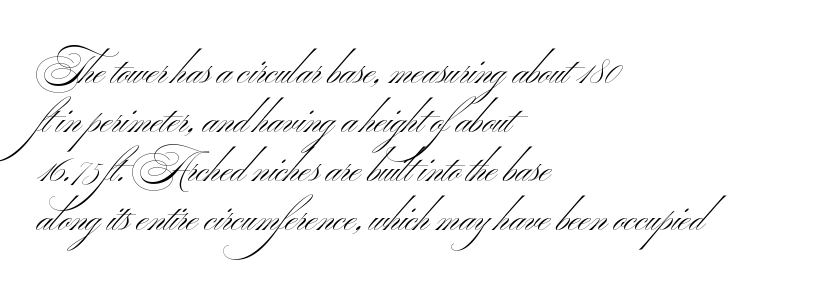
{"serif": "no", "bold": "no", "weight": "light", "width": "wide", "stroke_contrast": "medium", "x_height": "small", "monospaced": "no", "underline": "no", "align": "left", "line_spacing": "normal", "line_spacing_ratio": 1.26, "letter_spacing": "normal", "letter_spacing_em": 0.0, "glyph_px": 39}
